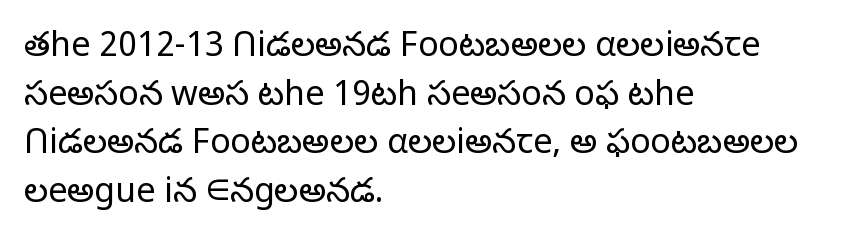
In CSS terms this would be text-align: left. Typographically, this falls in the sans-serif category. Characters remain perfectly vertical along every line. The face used here is proportionally spaced, like ordinary book or web type. What's the leading like? Ordinary, nothing unusual. Each stroke keeps to a modest, everyday thickness or less.
